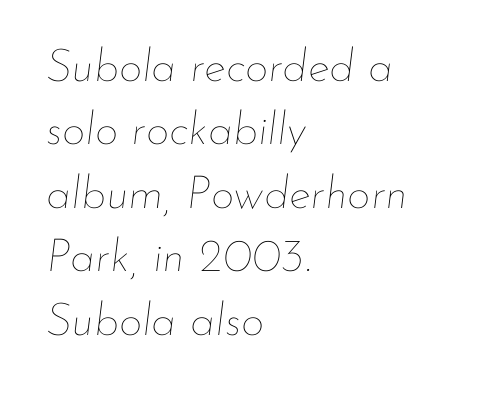
{"italic": "yes", "lean": "right", "slant_degrees": 7, "bold": "no", "weight": "thin", "width": "normal", "stroke_contrast": "low", "x_height": "small", "monospaced": "no", "underline": "no", "align": "left", "line_spacing": "normal", "line_spacing_ratio": 1.38, "letter_spacing": "normal", "letter_spacing_em": 0.0, "glyph_px": 46}
